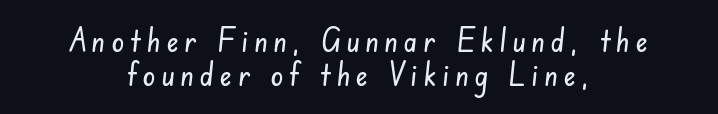
The image shows 32 px condensed sans-serif type; set centered, tight line spacing (1.07x), not underlined; low stroke contrast and a small x-height.
